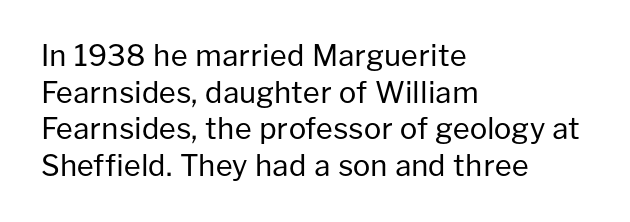
The image shows 29 px regular-weight sans-serif type, upright; set left-aligned, normal line spacing (1.26x), normal letter spacing, not underlined; low stroke contrast and a medium x-height.
